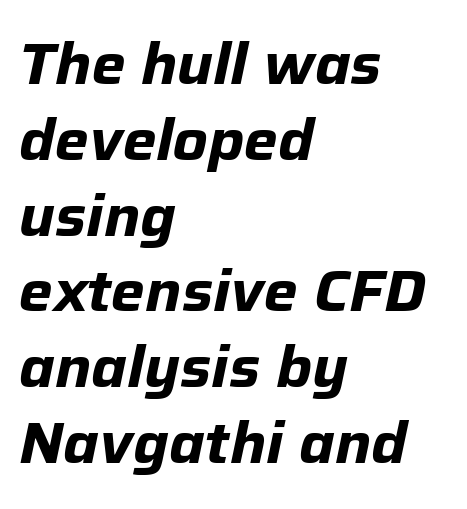
Q: Is the text bold? A: Yes.
Q: Is the text italic (slanted)? A: Yes, it leans right by about 12 degrees.
Q: Is the text underlined? A: No.
Q: How is the paragraph aligned? A: Left-aligned.
Q: Is the spacing between letters normal or unusually wide? A: Normal.
Q: Is the spacing between lines tight, normal or loose? A: Normal.
Q: Width (condensed, normal, or wide)? A: Normal.
Q: Stroke contrast? A: Low.
Q: x-height? A: Medium.
Q: Monospaced? A: No.
